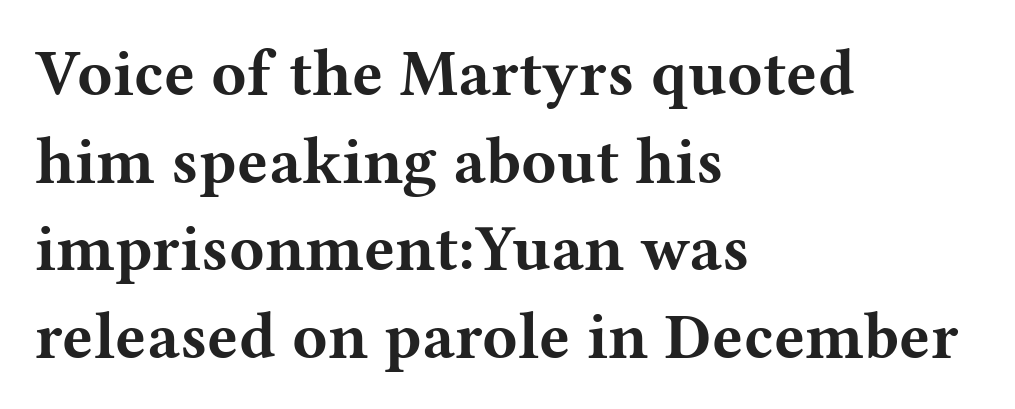
Q: Is the text bold? A: Yes.
Q: Is the text italic (slanted)? A: No, it is upright.
Q: Is the typeface a serif or a sans-serif typeface? A: Serif.
Q: Is the text underlined? A: No.
Q: How is the paragraph aligned? A: Left-aligned.
Q: Is the spacing between letters normal or unusually wide? A: Normal.
Q: Is the spacing between lines tight, normal or loose? A: Normal.
Q: Width (condensed, normal, or wide)? A: Wide.
Q: Stroke contrast? A: Medium.
Q: x-height? A: Medium.
Q: Monospaced? A: No.
